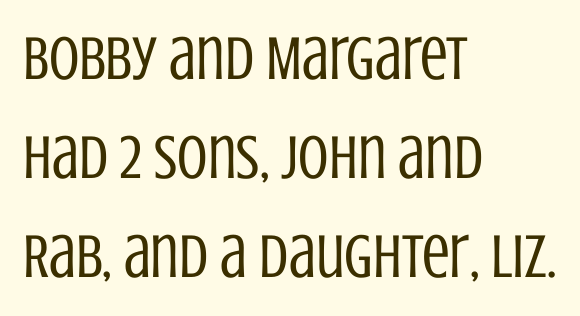
The image shows 62 px regular-weight, condensed sans-serif type, upright; set left-aligned, normal line spacing (1.6x), normal letter spacing, not underlined; low stroke contrast and a large x-height.
